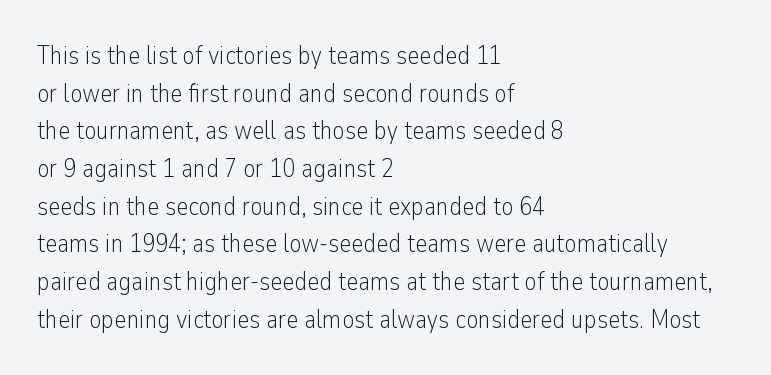
This sample is left-justified, so line endings fall wherever the words run out. Short note: letters normally spaced. These lines were composed using upright roman letters. Nothing heavy about these letters — not bold at all. The glyphs are unaccompanied by any horizontal stroke below them. Quick note: interline space is typical.
